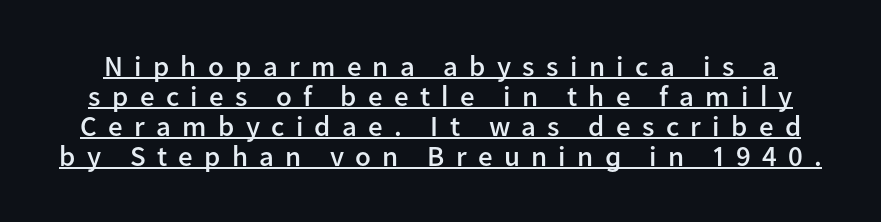
Think of a printed novel: that variable character pitch is what you see here. How heavy is the stroke? Medium-heavy — a semibold, shy of bold. Students, observe the line beneath the letters — that is underlining. A typesetter would call this heavily tracked-out type.
